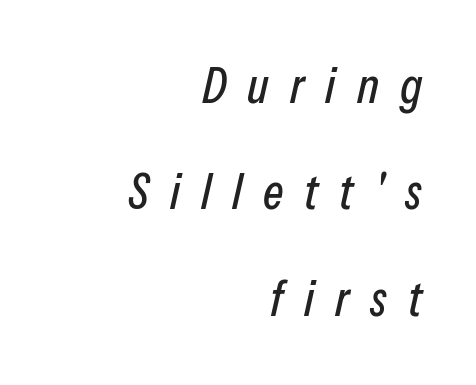
Q: Is the text italic (slanted)? A: Yes, it leans right by about 13 degrees.
Q: Is the text underlined? A: No.
Q: How is the paragraph aligned? A: Right-aligned.
Q: Is the spacing between letters normal or unusually wide? A: Unusually wide.
Q: Is the spacing between lines tight, normal or loose? A: Loose.
Q: Width (condensed, normal, or wide)? A: Condensed.
Q: Stroke contrast? A: Low.
Q: x-height? A: Medium.
Q: Monospaced? A: No.
